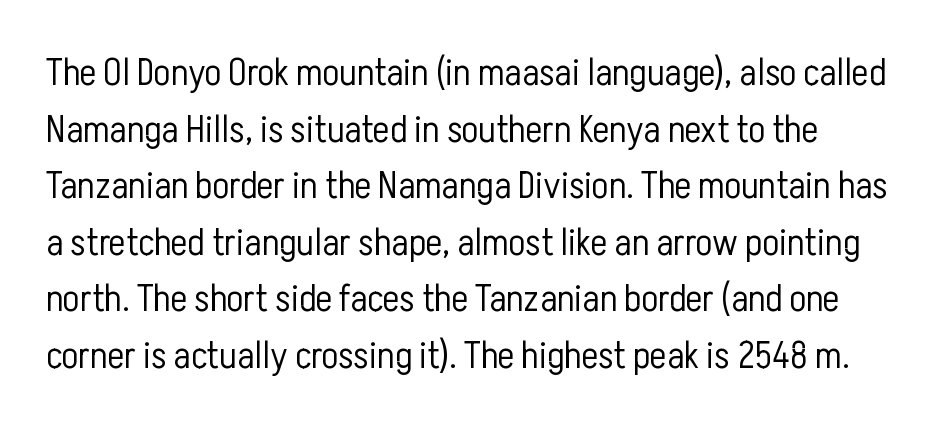
The image shows 39 px light, condensed sans-serif type, upright; set normal line spacing (1.45x), normal letter spacing, not underlined; low stroke contrast and a medium x-height.
